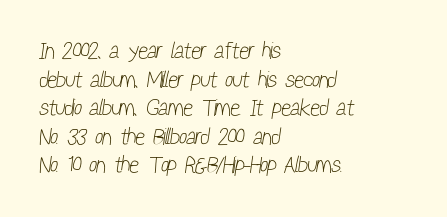
Q: Is the text bold? A: No.
Q: Is the text underlined? A: No.
Q: How is the paragraph aligned? A: Left-aligned.
Q: Is the spacing between letters normal or unusually wide? A: Normal.
